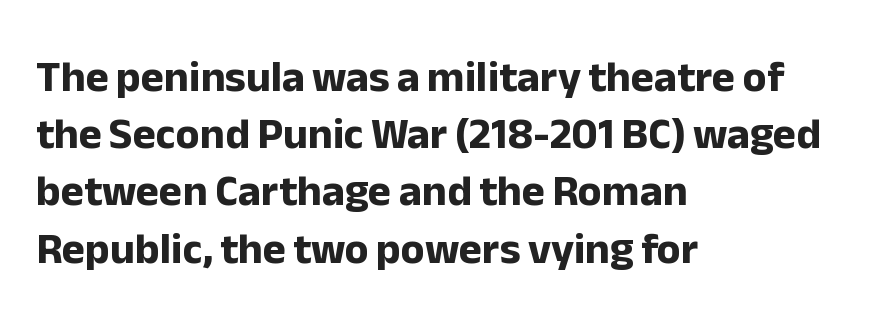
A typesetter would label this face a sans. If you drew a line through each stem, it would be perfectly vertical. Note the varied advance widths — an 'i' is clearly narrower than an 'm'. Type without underlining.
